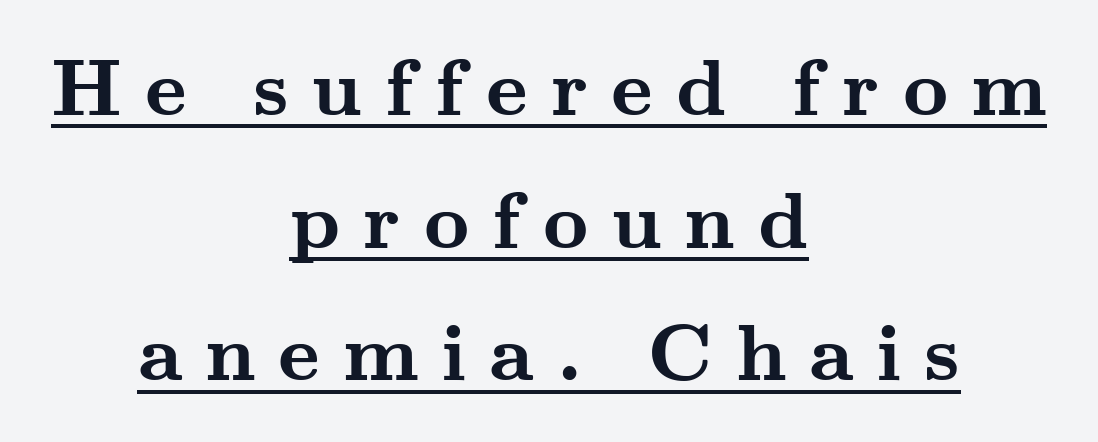
Q: Is the text bold? A: Yes.
Q: Is the text italic (slanted)? A: No, it is upright.
Q: Is the typeface a serif or a sans-serif typeface? A: Serif.
Q: Is the text underlined? A: Yes.
Q: How is the paragraph aligned? A: Centered.
Q: Is the spacing between letters normal or unusually wide? A: Unusually wide.
Q: Is the spacing between lines tight, normal or loose? A: Normal.
Q: Width (condensed, normal, or wide)? A: Wide.
Q: Stroke contrast? A: Medium.
Q: x-height? A: Small.
Q: Monospaced? A: No.
